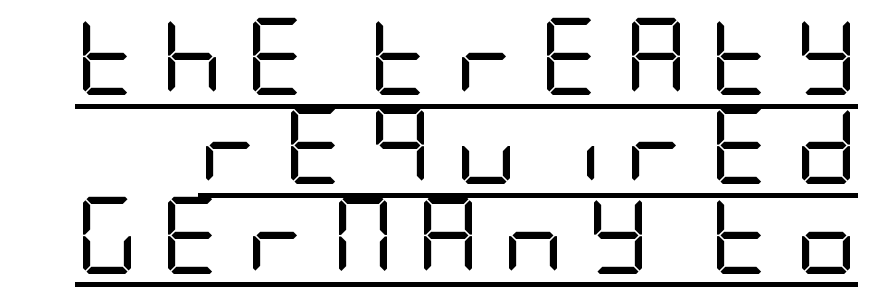
To sum up the face: it is a sans, with no serifs. This rendering features underlined lettering. This rendering widens character spacing well past its baseline value. Stroke mass is kept to a normal reading level or below. You can tell it's not italic because the verticals are truly vertical.
